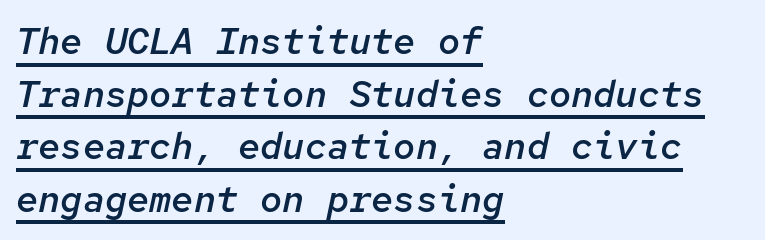
{"italic": "yes", "lean": "right", "slant_degrees": 12, "bold": "semi", "weight": "semibold", "width": "normal", "stroke_contrast": "low", "x_height": "medium", "monospaced": "yes", "underline": "yes", "align": "left", "line_spacing": "normal", "line_spacing_ratio": 1.42, "letter_spacing": "normal", "letter_spacing_em": 0.0, "glyph_px": 37}
